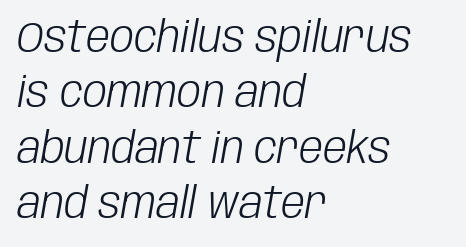
{"italic": "yes", "lean": "right", "slant_degrees": 10, "bold": "no", "weight": "light", "width": "condensed", "stroke_contrast": "low", "x_height": "large", "monospaced": "no", "underline": "no", "align": "left", "line_spacing": "normal", "line_spacing_ratio": 1.29, "letter_spacing": "normal", "letter_spacing_em": 0.0, "glyph_px": 43}
